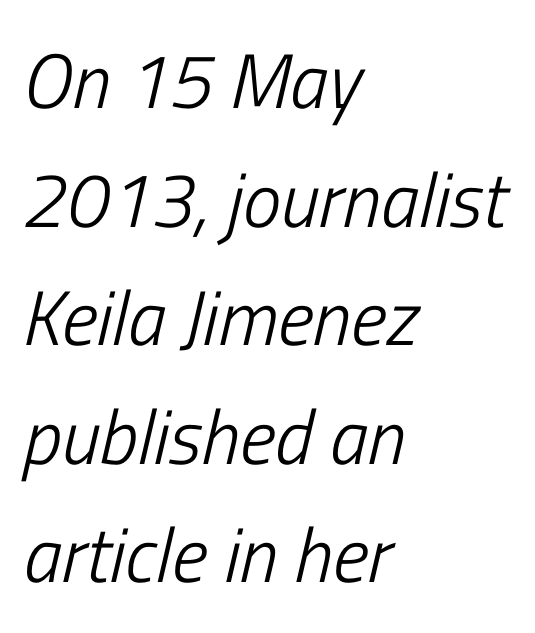
The strokes are not fattened; the text isn't bold. Line starts are locked; line ends wander. The passage shown has conventional tracking throughout. The line-height multiplier appears to be the usual default. Slant detected: the letters are inclined. Rule under the text: the space is simply empty.
